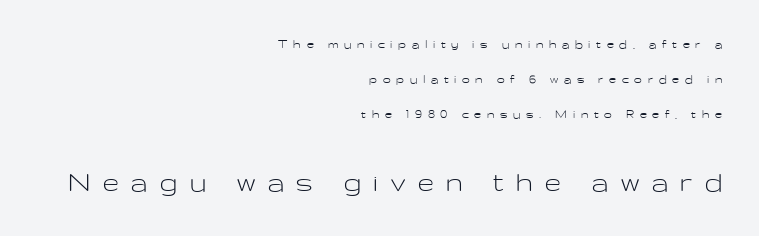
Serif or sans? Sans — the stroke terminals are bare. Here the glyphs are tracked loosely, breaking word shapes into spaced letters. Upright lettering throughout. The words here are not underlined. The designer dialed line spacing up above the default. Ink coverage per letter is moderate at most.
